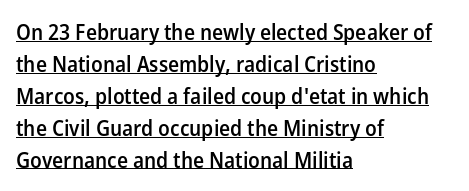
Q: Is the text bold? A: Semi-bold.
Q: Is the text italic (slanted)? A: No, it is upright.
Q: Is the text underlined? A: Yes.
Q: How is the paragraph aligned? A: Left-aligned.
Q: Is the spacing between letters normal or unusually wide? A: Normal.
Q: Is the spacing between lines tight, normal or loose? A: Normal.
